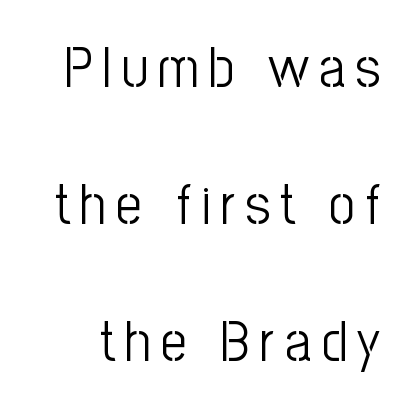
A quiet, ordinary-to-light weight characterises the typeface. Words float on clear page, feet unadorned. A typesetter would call this proportional, since set widths differ per character. Baseline-to-baseline distance is far greater than the letter height. You can tell it's not italic because the verticals are truly vertical. Regarding serifs, this sample does without them.
